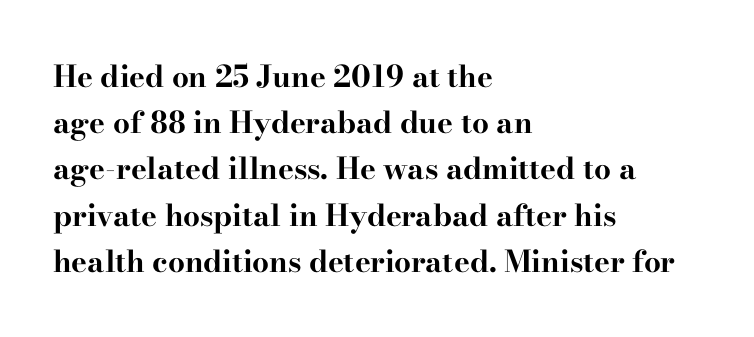
Q: Is the text bold? A: Yes.
Q: Is the text italic (slanted)? A: No, it is upright.
Q: Is the typeface a serif or a sans-serif typeface? A: Serif.
Q: Is the text underlined? A: No.
Q: How is the paragraph aligned? A: Left-aligned.
Q: Is the spacing between letters normal or unusually wide? A: Normal.
Q: Is the spacing between lines tight, normal or loose? A: Normal.
Q: Width (condensed, normal, or wide)? A: Wide.
Q: Stroke contrast? A: High.
Q: x-height? A: Small.
Q: Monospaced? A: No.
